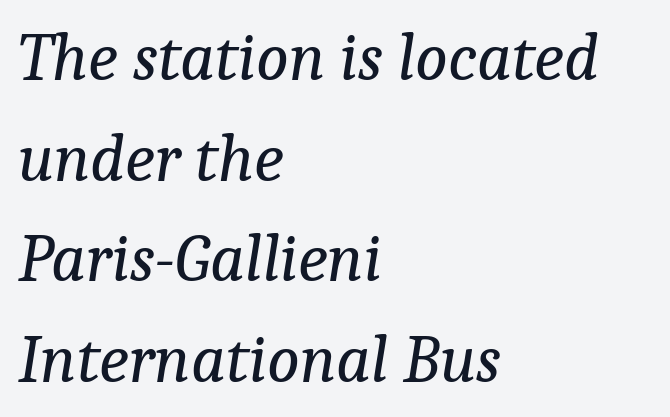
If you drew a line through each stem, it would be angled. The compositor pushed each line to the left boundary. Underlining? Definitely not there. Letter spacing: default.
